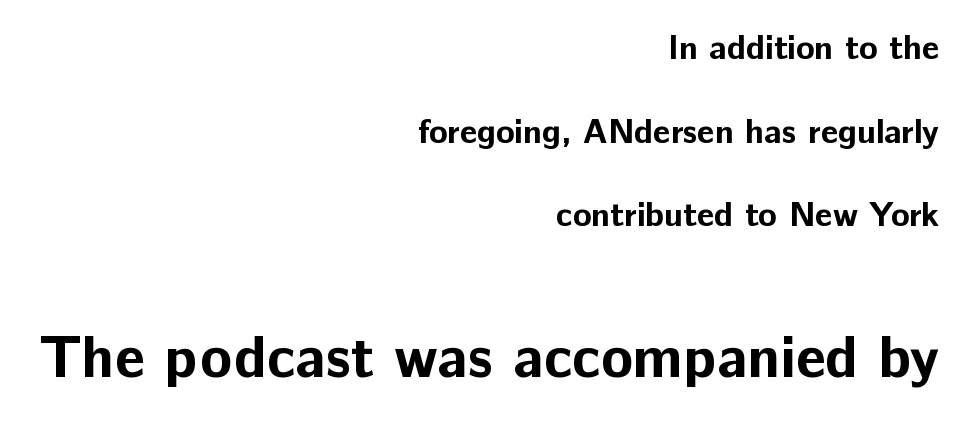
The image shows 59 px bold sans-serif type, upright; set right-aligned, loose line spacing (2.46x), normal letter spacing, not underlined; the second (bottom) block is 1.74x larger; low stroke contrast and a medium x-height.
